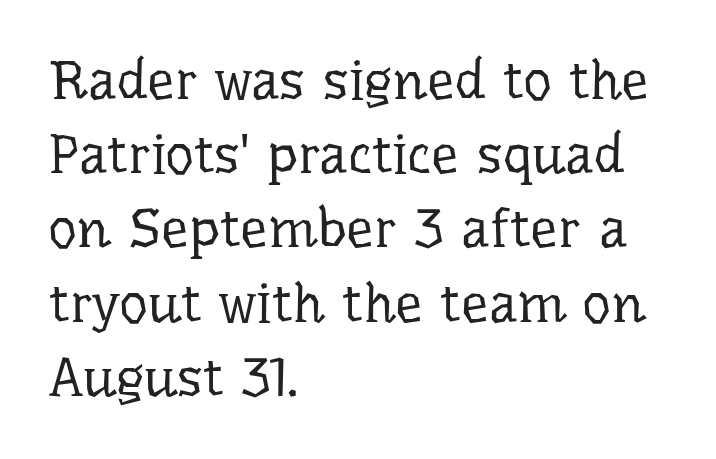
The image shows 55 px regular-weight serif type, upright; set left-aligned, normal line spacing (1.35x), normal letter spacing, not underlined; low stroke contrast and a medium x-height.
